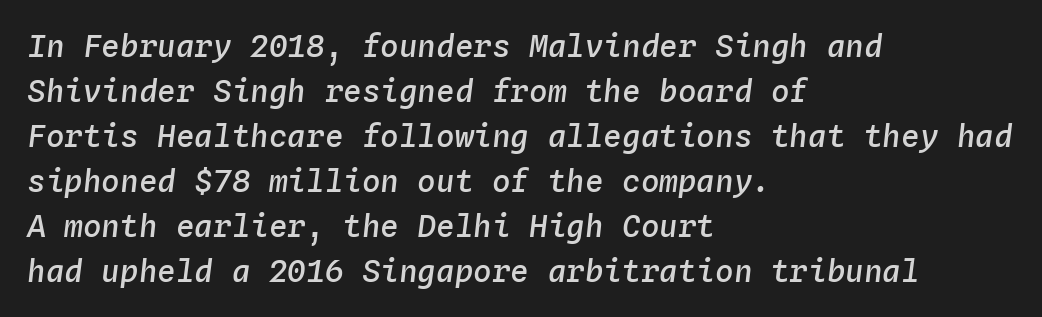
Descender tails drop into unmarked territory. A somewhat darkened texture: the type is semibold rather than bold. This block has exactly the height ordinary leading produces. Here the glyphs are tracked normally, forming tight word shapes. Fixed-width glyphs throughout — classic coding-font behaviour.
